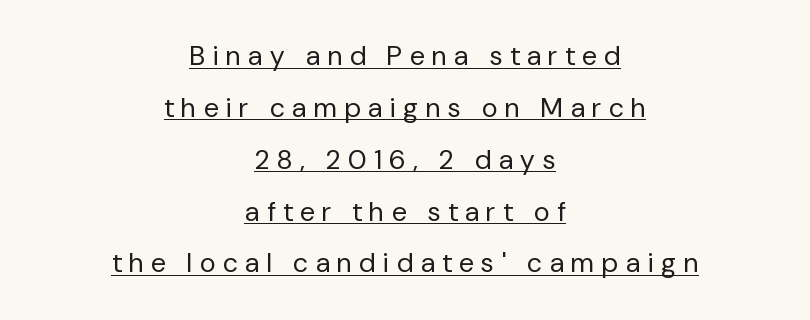
One glance says open: line gaps are wider than usual. Looks like someone drew a line under every word here. Is the block centered? Yes — each line is placed symmetrically about the middle. The face used here is rendered with a markedly widened letterfit.
